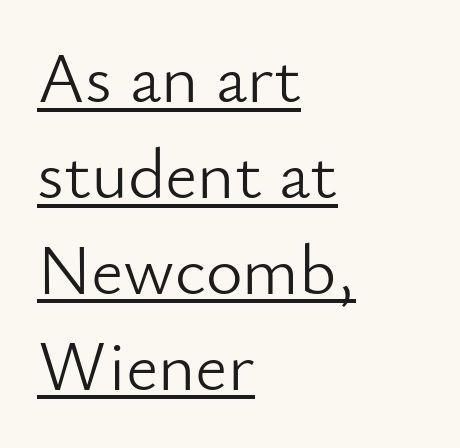
If you measured baseline to baseline, you'd find a middling distance. The ragged edge is on the right, which tells us the setting is flush left. Is this a fixed-width face? No — the glyphs have proportional, varying widths. A quiet, ordinary-to-light weight characterises the typeface. Notice how a bar underscores the lettering throughout. You could call the tracking neutral — neither tight nor loose.
